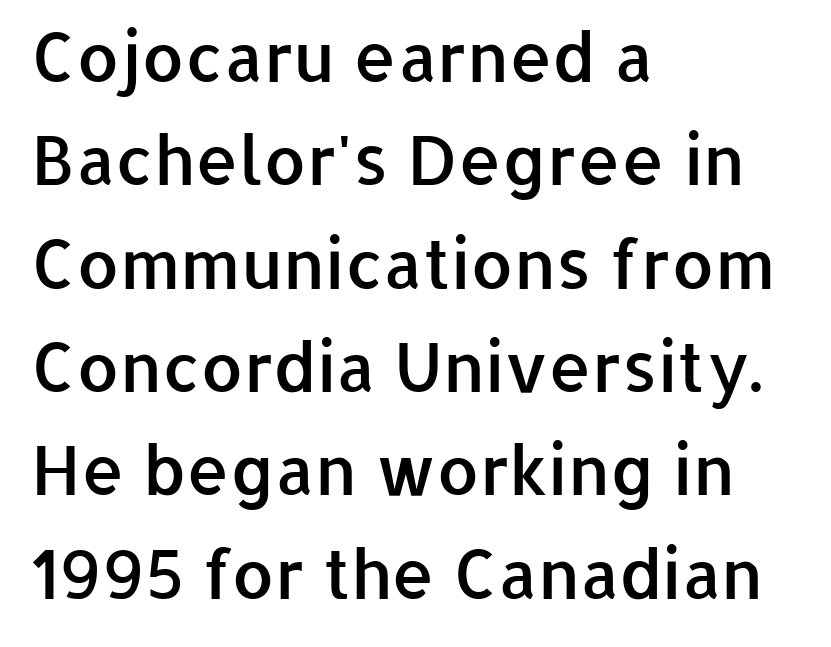
You could call the tracking neutral — neither tight nor loose. In terms of leading, this rendering sits right in the middle. This is moderately heavy type, rendered in semibold. The rendering uses natural spacing where letterforms have individual widths. Observe the absence of serifs on each vertical stroke in this sample.
